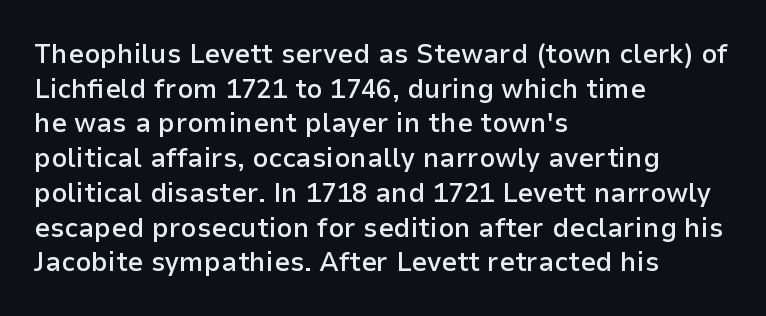
The specimen omits any rule beneath the text block's lines. The letters advance in unequal steps, a hallmark of proportional type. When letters stand straight like this, we call the style roman or upright. Heft: intermediate — a semibold.
